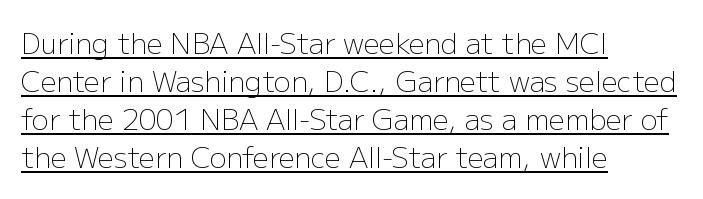
Q: Is the text bold? A: No.
Q: Is the text italic (slanted)? A: No, it is upright.
Q: Is the typeface a serif or a sans-serif typeface? A: Sans-serif.
Q: Is the text underlined? A: Yes.
Q: How is the paragraph aligned? A: Left-aligned.
Q: Is the spacing between letters normal or unusually wide? A: Normal.
Q: Is the spacing between lines tight, normal or loose? A: Normal.
Q: Width (condensed, normal, or wide)? A: Normal.
Q: Stroke contrast? A: Low.
Q: x-height? A: Medium.
Q: Monospaced? A: No.
